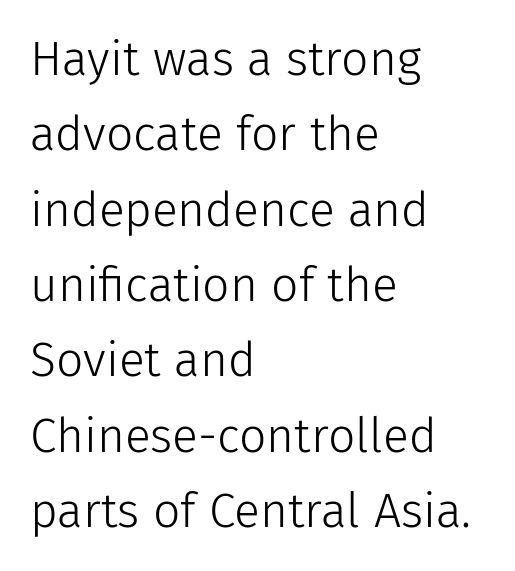
The image shows 48 px light sans-serif type, upright; set left-aligned, normal line spacing (1.57x), normal letter spacing, not underlined; low stroke contrast and a medium x-height.
